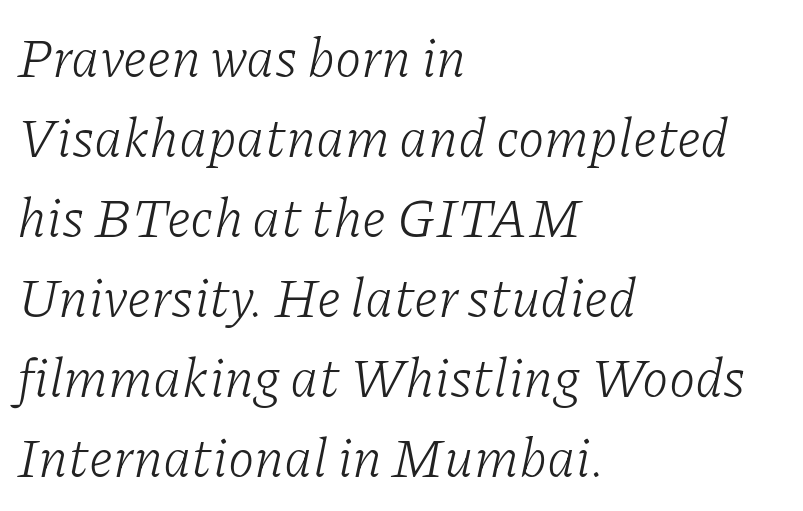
The image shows 54 px light serif type, italic (leaning right); set left-aligned, normal line spacing (1.48x), normal letter spacing, not underlined; low stroke contrast and a medium x-height.
